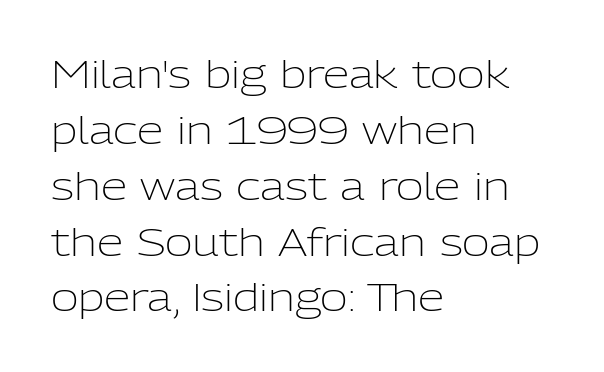
Q: Is the text bold? A: No.
Q: Is the text italic (slanted)? A: No, it is upright.
Q: Is the typeface a serif or a sans-serif typeface? A: Sans-serif.
Q: Is the text underlined? A: No.
Q: How is the paragraph aligned? A: Left-aligned.
Q: Is the spacing between letters normal or unusually wide? A: Normal.
Q: Is the spacing between lines tight, normal or loose? A: Normal.
Q: Width (condensed, normal, or wide)? A: Normal.
Q: Stroke contrast? A: Low.
Q: x-height? A: Medium.
Q: Monospaced? A: No.
